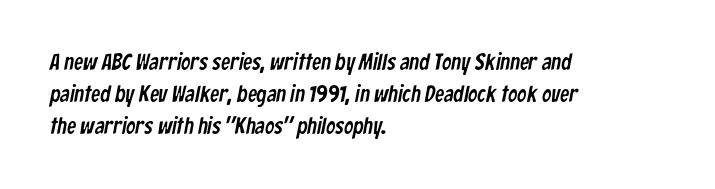
Q: Is the text underlined? A: No.
Q: How is the paragraph aligned? A: Left-aligned.
Q: Is the spacing between letters normal or unusually wide? A: Normal.
Q: Is the spacing between lines tight, normal or loose? A: Normal.
